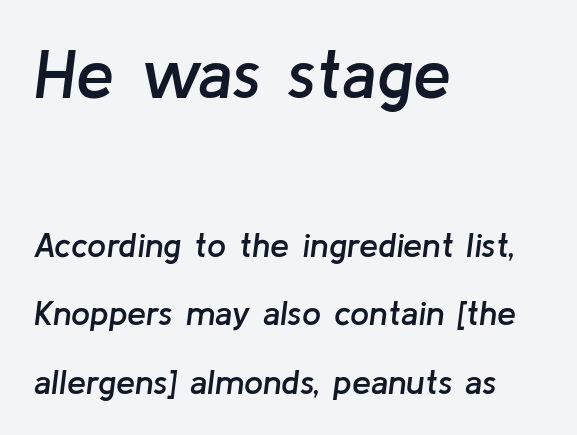
Q: Is the text bold? A: Semi-bold.
Q: Is the text italic (slanted)? A: Yes, it leans right by about 8 degrees.
Q: Is the text underlined? A: No.
Q: How is the paragraph aligned? A: Left-aligned.
Q: Is the spacing between letters normal or unusually wide? A: Normal.
Q: Is the spacing between lines tight, normal or loose? A: Loose.
Q: Which block of text is set in a larger size, the first (top) or the second (bottom)? A: The first (top) one.
Q: Width (condensed, normal, or wide)? A: Normal.
Q: Stroke contrast? A: Low.
Q: x-height? A: Medium.
Q: Monospaced? A: No.
